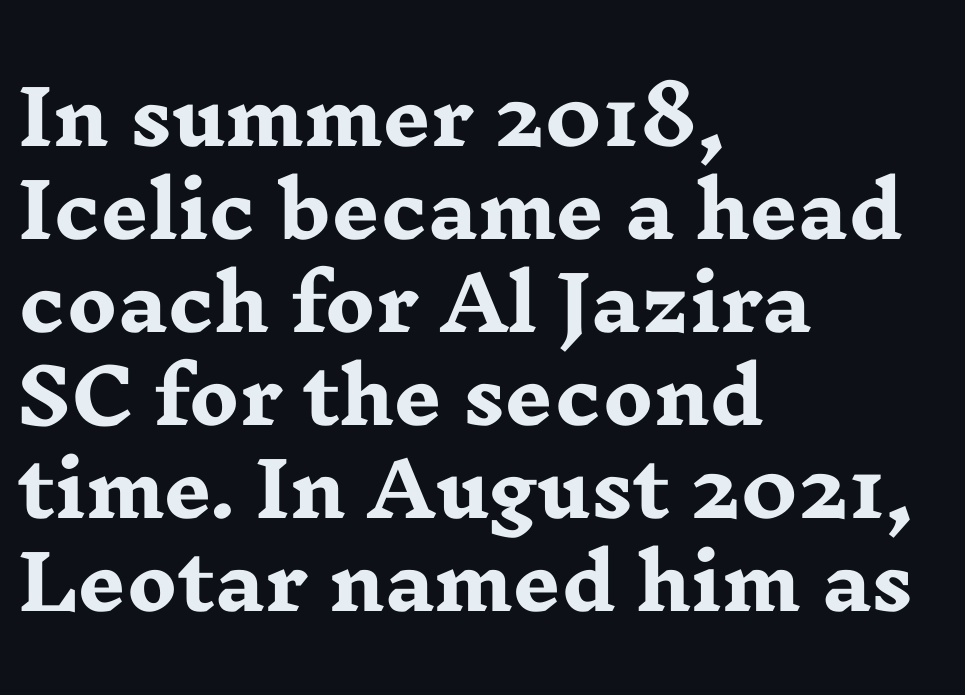
The image shows 75 px heavy, wide serif type, upright; set left-aligned, line spacing 1.24x, normal letter spacing, not underlined; low stroke contrast and a medium x-height.
